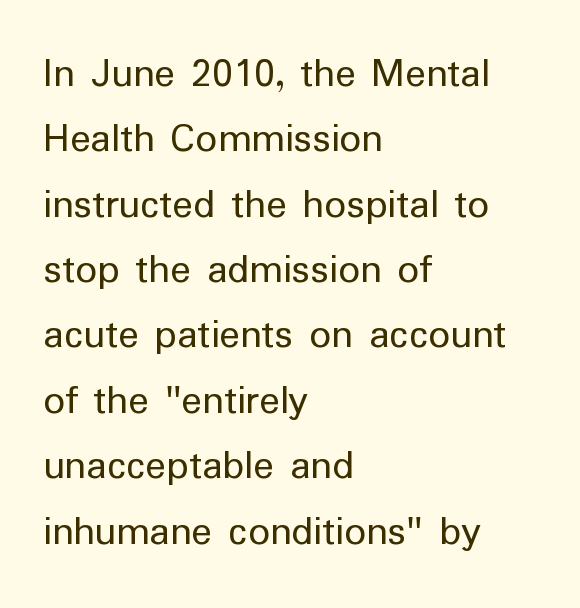
The image shows 43 px regular-weight sans-serif type, upright; set left-aligned, normal line spacing (1.52x), normal letter spacing, not underlined; low stroke contrast and a medium x-height.
